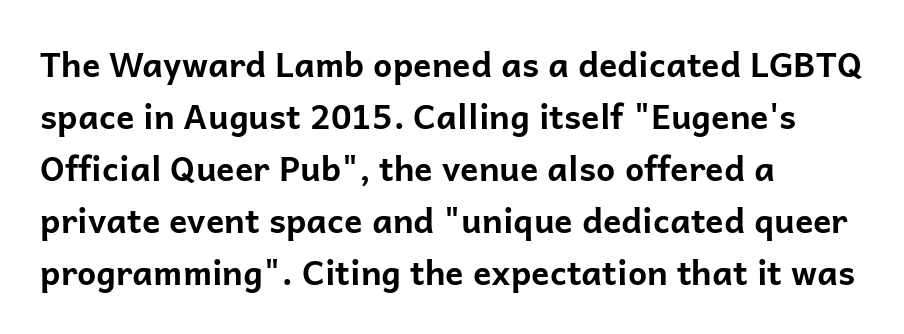
Reading down the column, the eye jumps a familiar distance to each next line. Looks like regular typesetting: each glyph gets only the width it needs. Characters remain perfectly vertical along every line. Every letter is thick-stroked: bold, no question.
